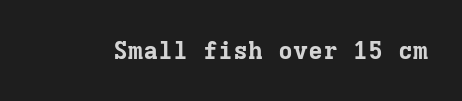
Underlining? Definitely not there. Strong, thick strokes mark this as bold type. This sample uses an upright cut, with every glyph sitting square on the baseline. A typesetter would call this zero additional tracking.
